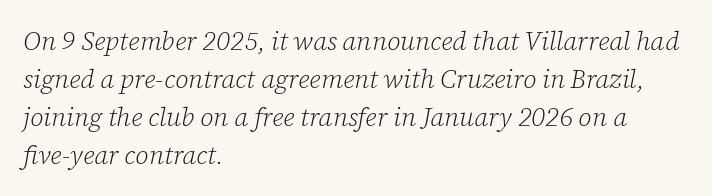
Q: Is the text bold? A: No.
Q: Is the text italic (slanted)? A: Yes, it leans right by about 12 degrees.
Q: Is the text underlined? A: No.
Q: How is the paragraph aligned? A: Left-aligned.
Q: Is the spacing between letters normal or unusually wide? A: Normal.
Q: Is the spacing between lines tight, normal or loose? A: Normal.
